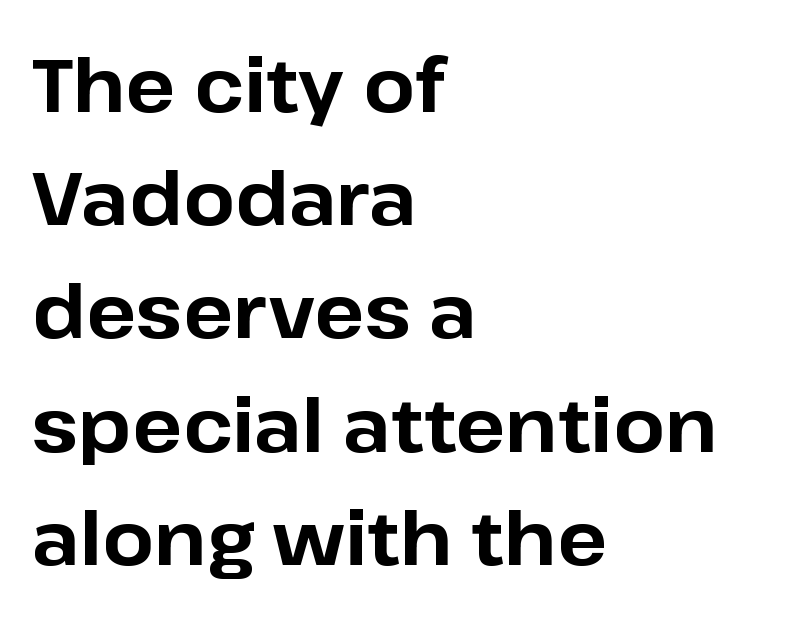
Q: Is the text bold? A: Yes.
Q: Is the text italic (slanted)? A: No, it is upright.
Q: Is the typeface a serif or a sans-serif typeface? A: Sans-serif.
Q: Is the text underlined? A: No.
Q: How is the paragraph aligned? A: Left-aligned.
Q: Is the spacing between letters normal or unusually wide? A: Normal.
Q: Is the spacing between lines tight, normal or loose? A: Normal.
Q: Width (condensed, normal, or wide)? A: Normal.
Q: Stroke contrast? A: Low.
Q: x-height? A: Medium.
Q: Monospaced? A: No.
